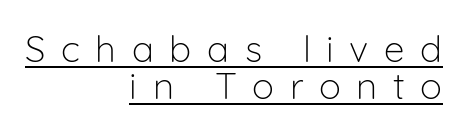
One-word summary of the alignment: right. Nope, no serifs anywhere on these letters. Is this a fixed-width face? No — the glyphs have proportional, varying widths. Italic? Not at all — the glyphs are vertical. This rendering widens character spacing well past its baseline value. Weight: not bold — regular or lighter.
